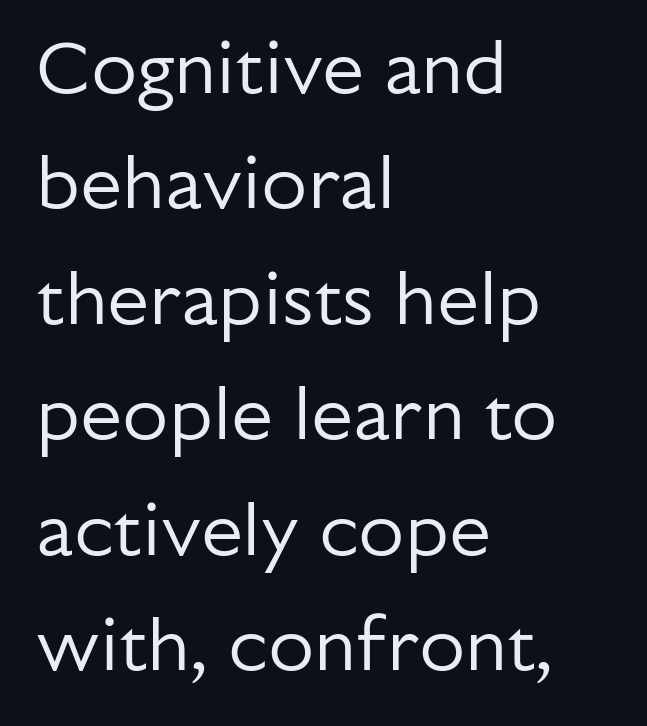
Q: Is the text bold? A: No.
Q: Is the text italic (slanted)? A: No, it is upright.
Q: Is the typeface a serif or a sans-serif typeface? A: Sans-serif.
Q: Is the text underlined? A: No.
Q: How is the paragraph aligned? A: Left-aligned.
Q: Is the spacing between letters normal or unusually wide? A: Normal.
Q: Is the spacing between lines tight, normal or loose? A: Normal.
Q: Width (condensed, normal, or wide)? A: Normal.
Q: Stroke contrast? A: Low.
Q: x-height? A: Medium.
Q: Monospaced? A: No.
